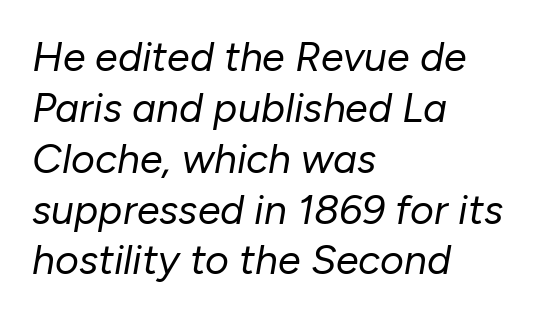
Q: Is the text bold? A: No.
Q: Is the text italic (slanted)? A: Yes, it leans right by about 10 degrees.
Q: Is the text underlined? A: No.
Q: How is the paragraph aligned? A: Left-aligned.
Q: Is the spacing between letters normal or unusually wide? A: Normal.
Q: Width (condensed, normal, or wide)? A: Normal.
Q: Stroke contrast? A: Low.
Q: x-height? A: Medium.
Q: Monospaced? A: No.
